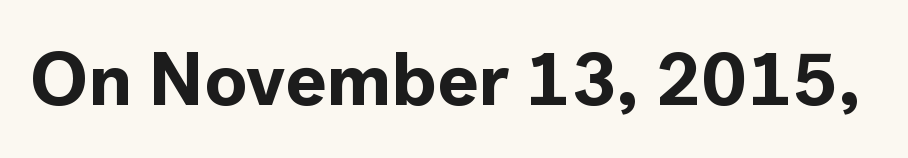
{"serif": "no", "italic": "no", "bold": "yes", "weight": "bold", "width": "normal", "x_height": "medium", "monospaced": "no", "underline": "no", "letter_spacing": "normal", "letter_spacing_em": 0.0, "glyph_px": 76}
